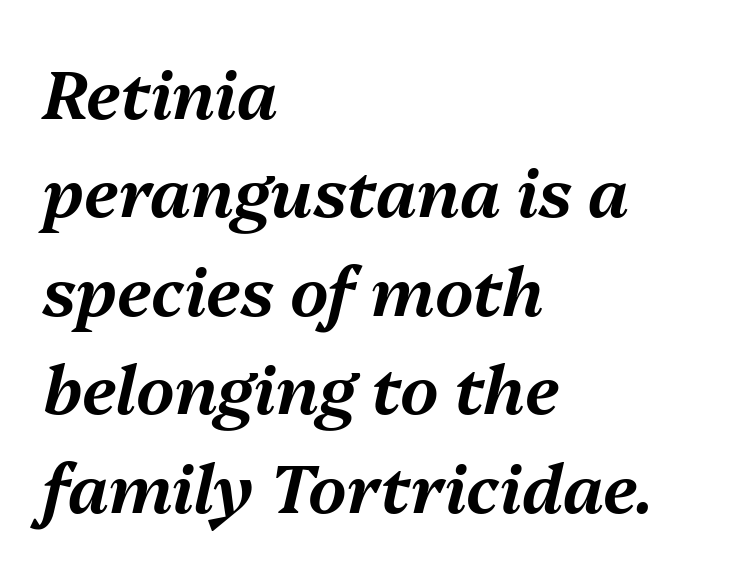
{"italic": "yes", "lean": "right", "slant_degrees": 13, "width": "normal", "stroke_contrast": "medium", "x_height": "medium", "monospaced": "no", "underline": "no", "align": "left", "line_spacing": "normal", "line_spacing_ratio": 1.47, "letter_spacing": "normal", "letter_spacing_em": 0.0, "glyph_px": 67}
